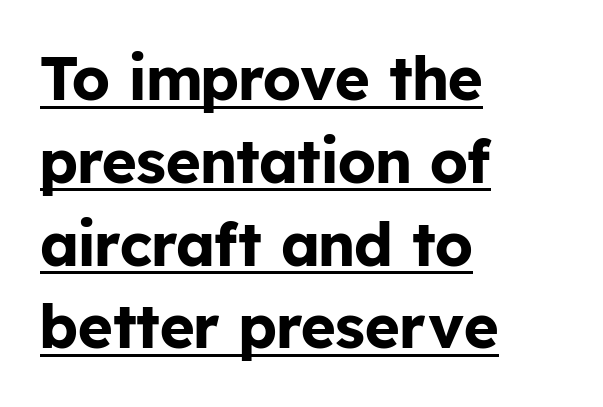
The image shows 60 px bold sans-serif type, upright; set left-aligned, normal line spacing (1.38x), normal letter spacing, underlined; low stroke contrast and a medium x-height.
